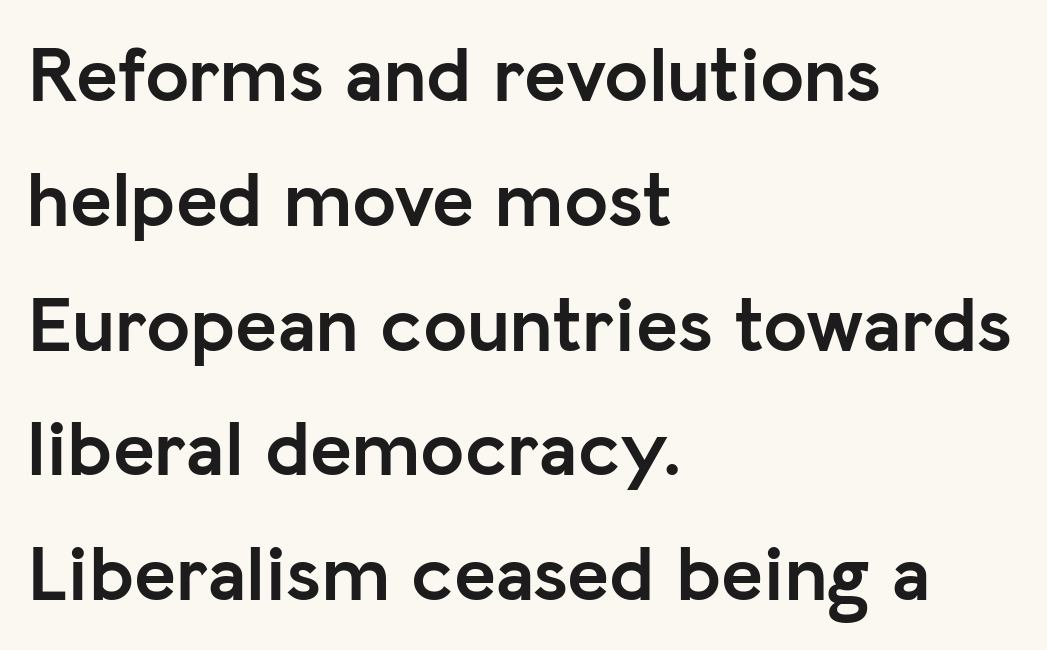
Q: Is the text bold? A: Yes.
Q: Is the text italic (slanted)? A: No, it is upright.
Q: Is the typeface a serif or a sans-serif typeface? A: Sans-serif.
Q: Is the text underlined? A: No.
Q: How is the paragraph aligned? A: Left-aligned.
Q: Is the spacing between letters normal or unusually wide? A: Normal.
Q: Is the spacing between lines tight, normal or loose? A: Normal.
Q: Width (condensed, normal, or wide)? A: Normal.
Q: Stroke contrast? A: Low.
Q: x-height? A: Medium.
Q: Monospaced? A: No.
